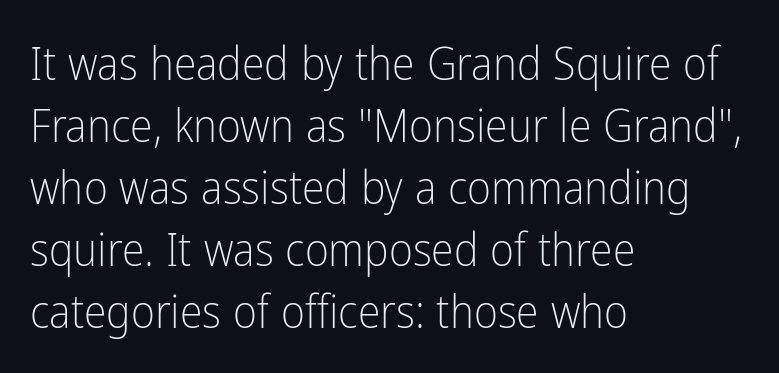
Q: Is the text bold? A: No.
Q: Is the text italic (slanted)? A: No, it is upright.
Q: Is the typeface a serif or a sans-serif typeface? A: Sans-serif.
Q: Is the text underlined? A: No.
Q: How is the paragraph aligned? A: Left-aligned.
Q: Is the spacing between letters normal or unusually wide? A: Normal.
Q: Is the spacing between lines tight, normal or loose? A: Normal.
Q: Width (condensed, normal, or wide)? A: Condensed.
Q: Stroke contrast? A: Low.
Q: x-height? A: Medium.
Q: Monospaced? A: No.
